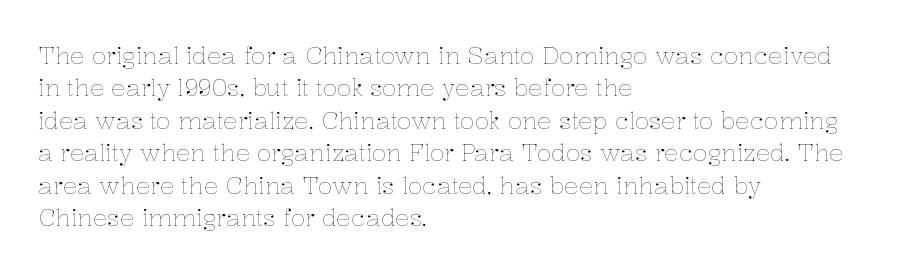
The image shows 24 px text type, upright; set left-aligned, normal line spacing (1.35x), normal letter spacing, not underlined.
